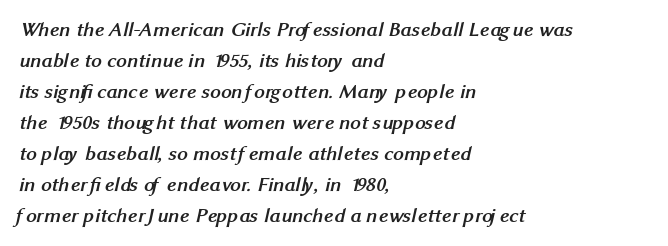
{"bold": "yes", "underline": "no", "align": "left", "line_spacing": "normal", "line_spacing_ratio": 1.48, "letter_spacing": "normal", "letter_spacing_em": 0.0, "glyph_px": 21}
